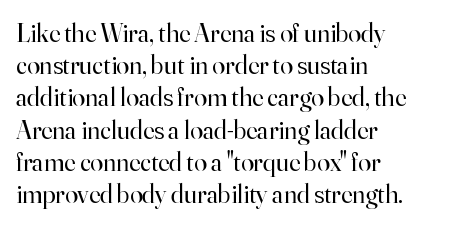
Q: Is the text bold? A: No.
Q: Is the text italic (slanted)? A: No, it is upright.
Q: Is the text underlined? A: No.
Q: How is the paragraph aligned? A: Left-aligned.
Q: Is the spacing between letters normal or unusually wide? A: Normal.
